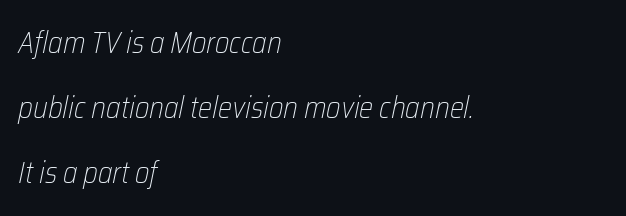
Q: Is the text bold? A: No.
Q: Is the text italic (slanted)? A: Yes, it leans right by about 12 degrees.
Q: Is the text underlined? A: No.
Q: How is the paragraph aligned? A: Left-aligned.
Q: Is the spacing between letters normal or unusually wide? A: Normal.
Q: Is the spacing between lines tight, normal or loose? A: Loose.
Q: Width (condensed, normal, or wide)? A: Condensed.
Q: Stroke contrast? A: Low.
Q: x-height? A: Medium.
Q: Monospaced? A: No.
